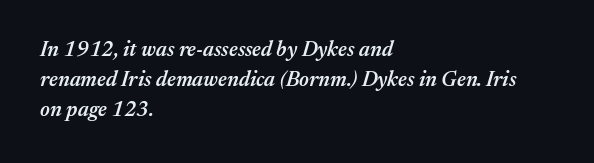
Q: Is the text bold? A: Semi-bold.
Q: Is the text italic (slanted)? A: Yes, it leans right by about 17 degrees.
Q: Is the text underlined? A: No.
Q: How is the paragraph aligned? A: Left-aligned.
Q: Is the spacing between letters normal or unusually wide? A: Normal.
Q: Is the spacing between lines tight, normal or loose? A: Normal.
